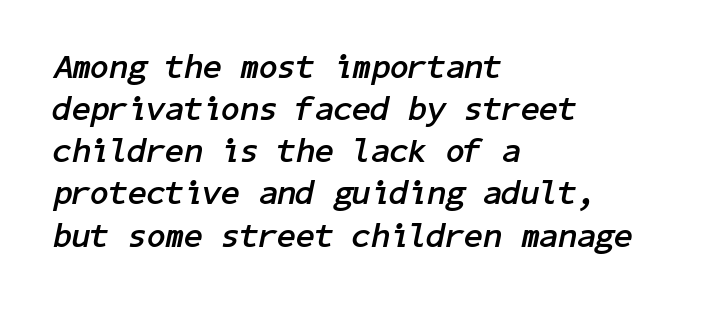
The face used here is rendered with its standard letterfit. Would a proofreader flag this as italicized? Yes. Underlining? Definitely not there. The paragraph has a hard left edge and a soft right edge.
